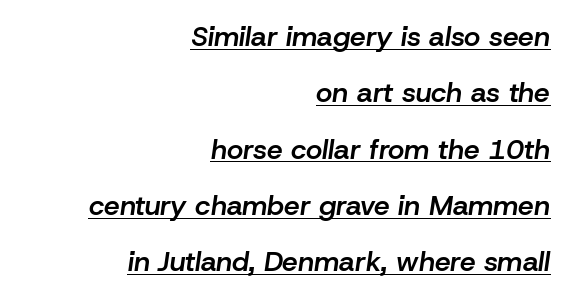
{"italic": "yes", "lean": "right", "slant_degrees": 8, "bold": "semi", "weight": "semibold", "width": "normal", "stroke_contrast": "low", "x_height": "medium", "monospaced": "no", "underline": "yes", "align": "right", "line_spacing": "loose", "line_spacing_ratio": 2.01, "letter_spacing": "normal", "letter_spacing_em": 0.0, "glyph_px": 28}
